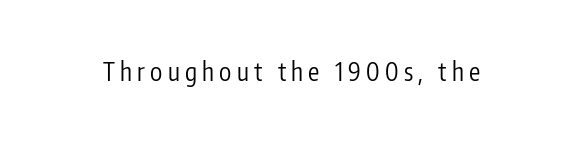
The image shows 25 px text type, upright; set unusually wide letter spacing (+0.21 em), not underlined.
